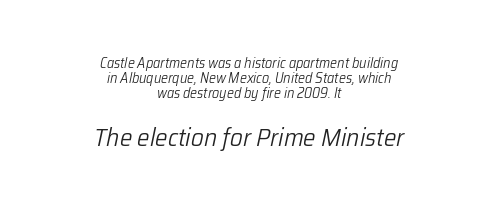
The string is rendered with underlining switched off. Is the type slanted? Yes — the strokes lean at a clear angle. Rows of type sit shoulder to shoulder in the vertical direction. Stems and bowls with no extra thickness — not bold. Tracking value appears to be zero — textbook default spacing. The second block has been scaled up relative to the first.
